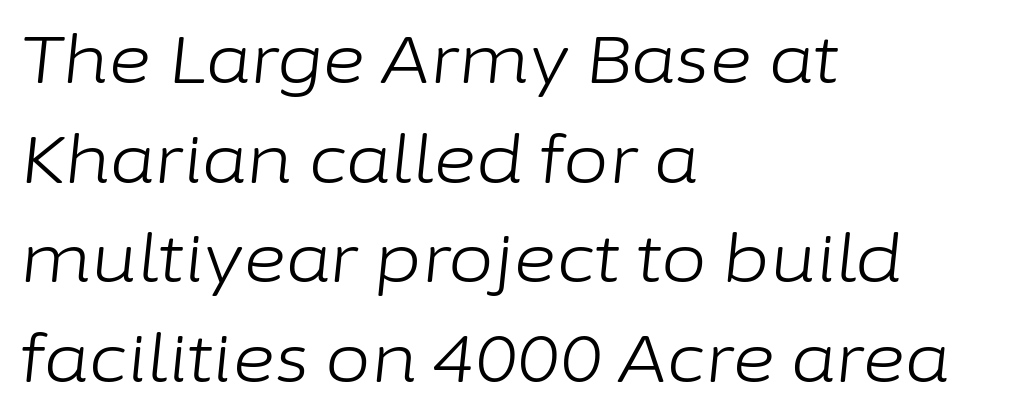
Stem width sits at or under what a default text font uses. This rendering leaves character spacing at its baseline value. Is this a fixed-width face? No — the glyphs have proportional, varying widths. The typesetter chose a ragged-right arrangement here.
